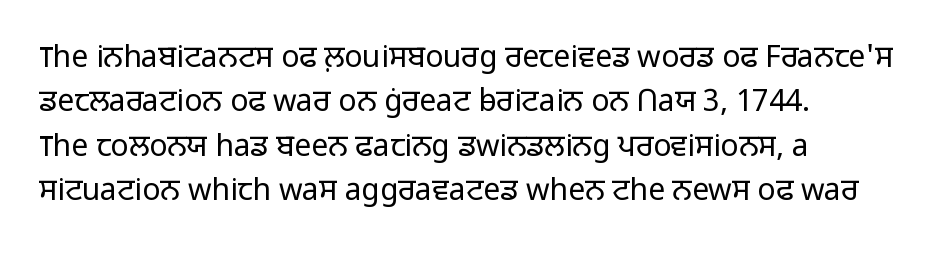
Check where the strokes stop: nothing finishes them off — pure sans. The rag falls on the right side of this text block. Posture: straight, roman, zero tilt. Bold? No — there's no thickening of the strokes. Each letter keeps its own natural width here, so spacing adapts to shape.
